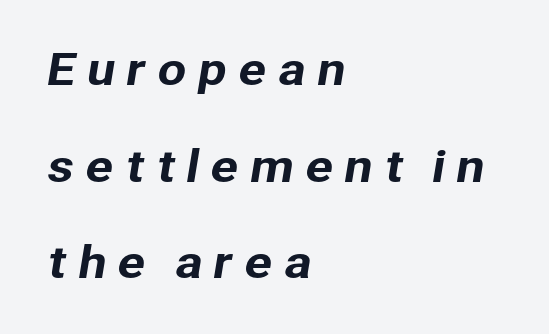
{"serif": "no", "width": "normal", "stroke_contrast": "low", "x_height": "medium", "monospaced": "no", "underline": "no", "align": "left", "line_spacing": "loose", "line_spacing_ratio": 2.3, "letter_spacing": "wide", "letter_spacing_em": 0.25, "glyph_px": 42}
